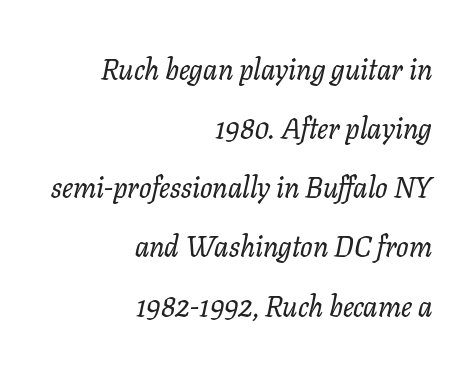
The image shows 29 px serif type, italic (leaning right); set right-aligned, loose line spacing (2.04x), normal letter spacing, not underlined; low stroke contrast and a medium x-height.
